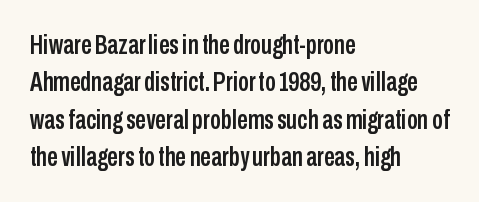
{"italic": "no", "underline": "no", "align": "left", "line_spacing": "normal", "line_spacing_ratio": 1.38, "letter_spacing": "normal", "letter_spacing_em": 0.0, "glyph_px": 27}
